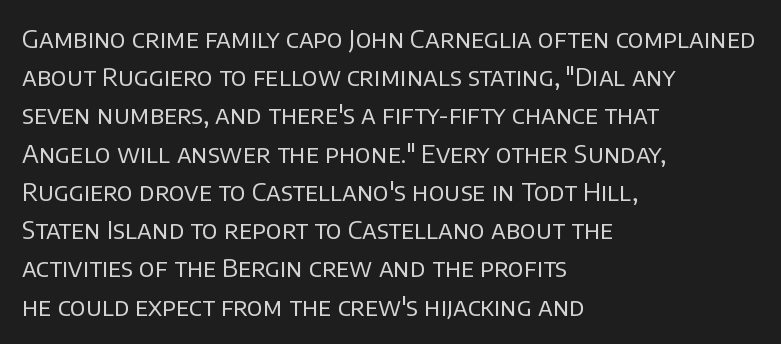
{"italic": "no", "bold": "no", "underline": "no", "align": "left", "line_spacing": "normal", "line_spacing_ratio": 1.53, "letter_spacing": "normal", "letter_spacing_em": 0.0, "glyph_px": 25}
